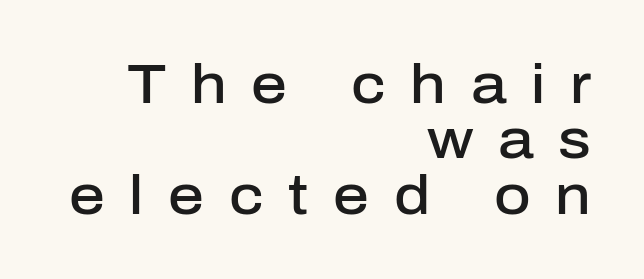
Underlining? Definitely not there. Spacing verdict: proportional, widths tailored to each character. The type sits square on the baseline with zero lean. Substantial extra tracking has been applied to these lines. The strokes are fattened partway — semibold, not bold. Does the type have serifs? No, each stem ends abruptly.
